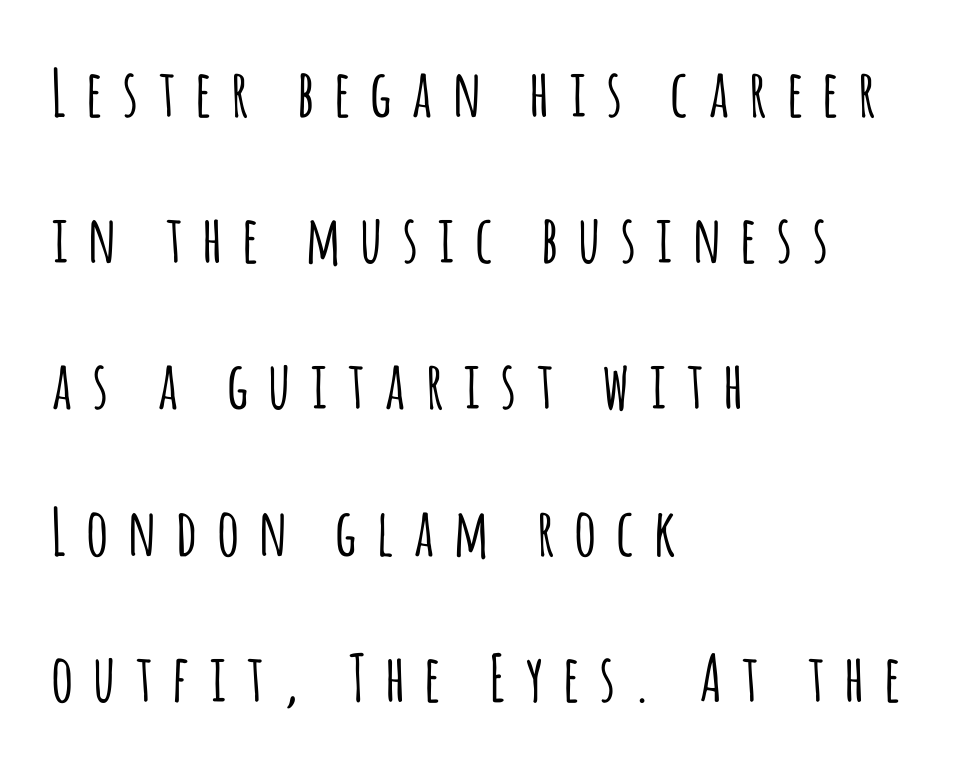
{"serif": "no", "italic": "no", "width": "condensed", "stroke_contrast": "low", "x_height": "large", "monospaced": "no", "underline": "no", "align": "left", "line_spacing": "loose", "line_spacing_ratio": 2.25, "letter_spacing": "wide", "letter_spacing_em": 0.33, "glyph_px": 65}
